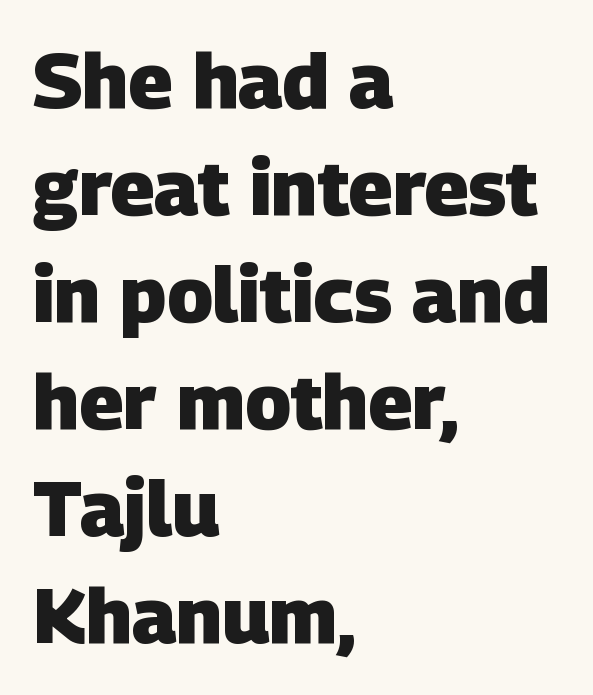
Q: Is the text bold? A: Yes.
Q: Is the typeface a serif or a sans-serif typeface? A: Sans-serif.
Q: Is the text underlined? A: No.
Q: How is the paragraph aligned? A: Left-aligned.
Q: Is the spacing between letters normal or unusually wide? A: Normal.
Q: Is the spacing between lines tight, normal or loose? A: Normal.
Q: Width (condensed, normal, or wide)? A: Normal.
Q: Stroke contrast? A: Low.
Q: x-height? A: Large.
Q: Monospaced? A: No.
